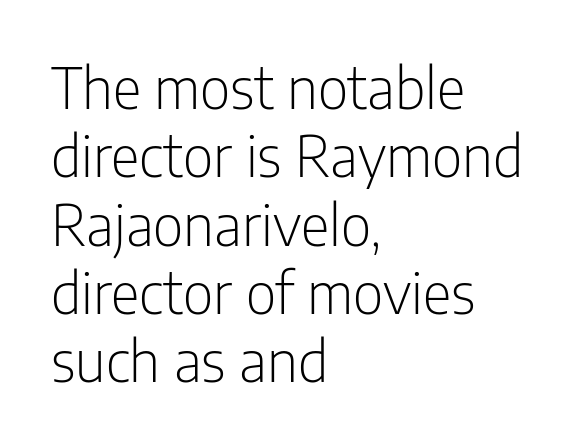
The image shows 56 px light, condensed sans-serif type, upright; set left-aligned, line spacing 1.22x, normal letter spacing, not underlined; low stroke contrast and a medium x-height.
